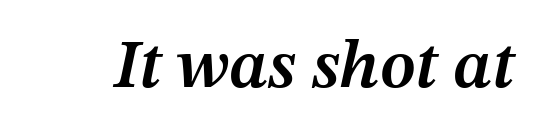
Q: Is the text bold? A: Semi-bold.
Q: Is the text italic (slanted)? A: Yes, it leans right by about 12 degrees.
Q: Is the text underlined? A: No.
Q: Is the spacing between letters normal or unusually wide? A: Normal.
Q: Width (condensed, normal, or wide)? A: Normal.
Q: Stroke contrast? A: Medium.
Q: x-height? A: Medium.
Q: Monospaced? A: No.
